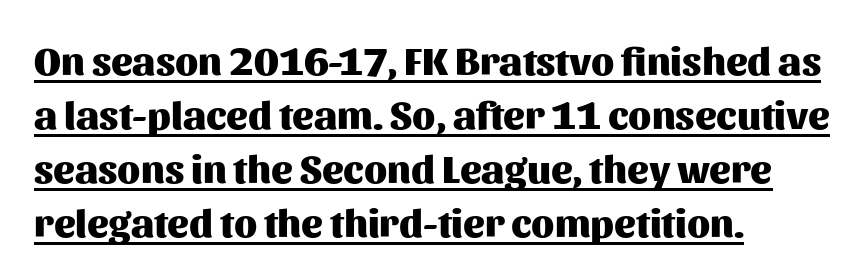
The face used here has the dense, thick strokes of a bold. You can see a thin bar hugging the bottom of the glyphs. The block of text has a typical density, with ordinary space between rows. Observe the ordinary spacing: letters are neighbours, not strangers.
